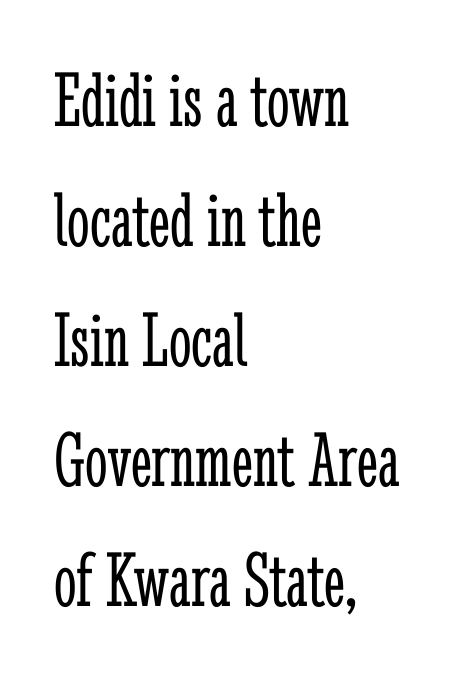
The image shows 80 px light, condensed serif type, upright; set left-aligned, normal line spacing (1.5x), normal letter spacing, not underlined; low stroke contrast and a medium x-height.
